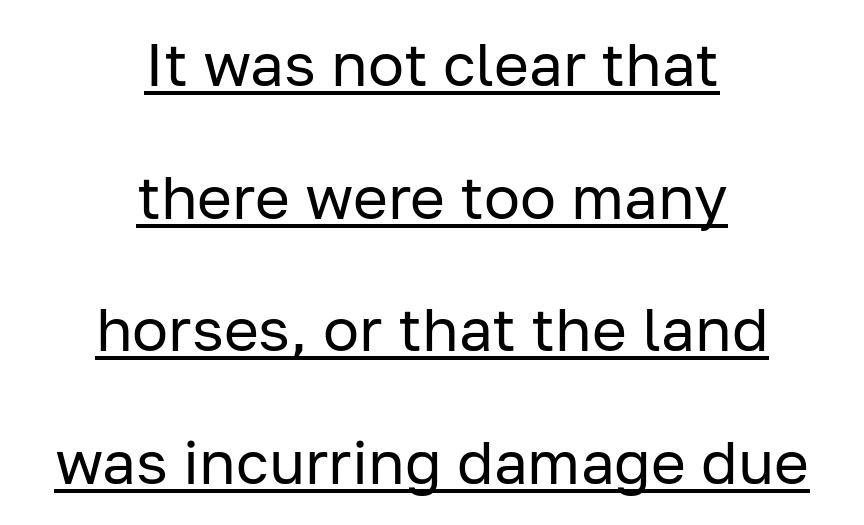
The image shows 60 px regular-weight sans-serif type, upright; set centered, loose line spacing (2.21x), normal letter spacing, underlined; low stroke contrast and a medium x-height.
